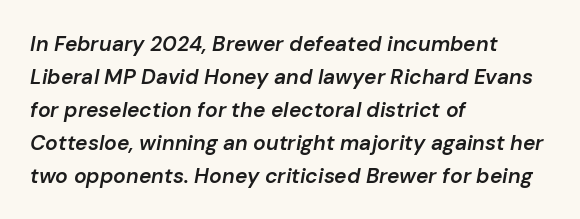
The rendering applies a slant to the glyphs. Every row of glyphs begins at an identical x-position on the left. Has an underline been added? It has not. The leading is moderate, giving the passage an even texture. This sample uses plain, unmodified letter spacing.
